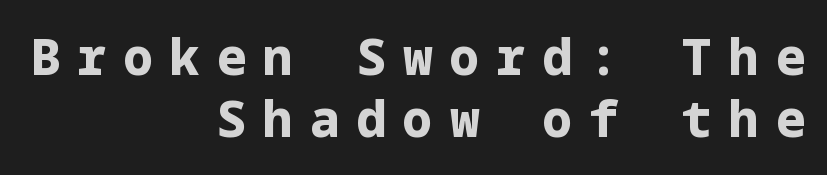
{"serif": "no", "italic": "no", "bold": "yes", "weight": "bold", "width": "normal", "stroke_contrast": "low", "x_height": "medium", "underline": "no", "align": "right", "line_spacing": "normal", "line_spacing_ratio": 1.27, "letter_spacing": "wide", "letter_spacing_em": 0.35, "glyph_px": 49}
